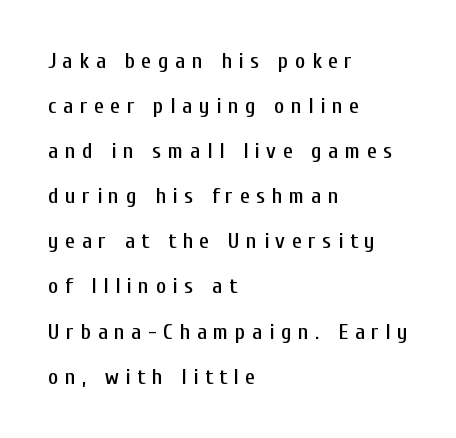
The image shows 22 px text type, upright; set left-aligned, loose line spacing (2.05x), unusually wide letter spacing (+0.3 em), not underlined.
